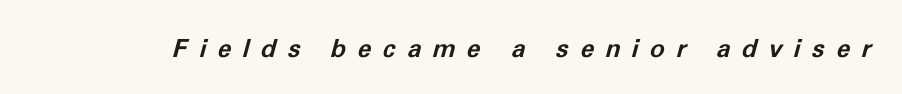
Plenty of ink on the page — the face is bold. The gaps between neighbouring characters are conspicuously large. The area under the type is left untouched. When letters slant like this, we call the style italic.
